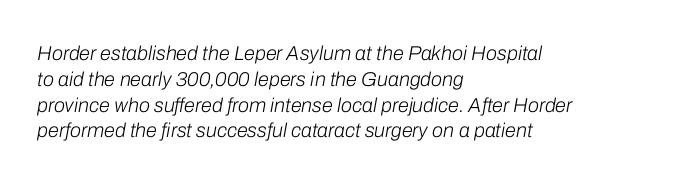
Vertical spacing — default. Caption: face not bold, strokes unweighted. When letters slant like this, we call the style italic. The specimen omits any rule beneath the text block's lines.
